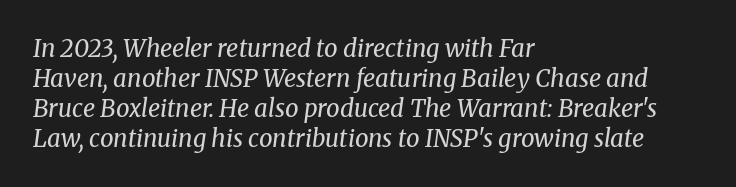
{"italic": "yes", "lean": "right", "slant_degrees": 8, "bold": "no", "underline": "no", "align": "left", "line_spacing": "normal", "line_spacing_ratio": 1.25, "letter_spacing": "normal", "letter_spacing_em": 0.0, "glyph_px": 24}
